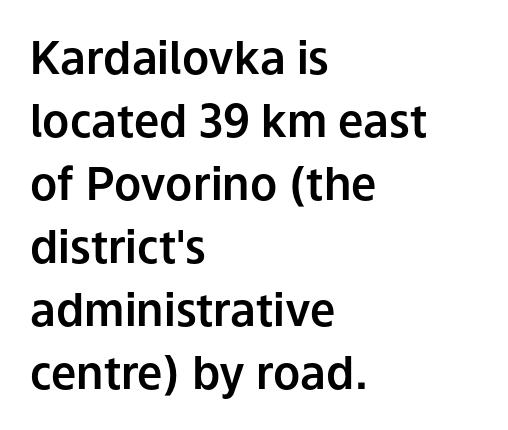
The image shows 45 px sans-serif type, upright; set left-aligned, normal line spacing (1.4x), normal letter spacing, not underlined; low stroke contrast and a medium x-height.
